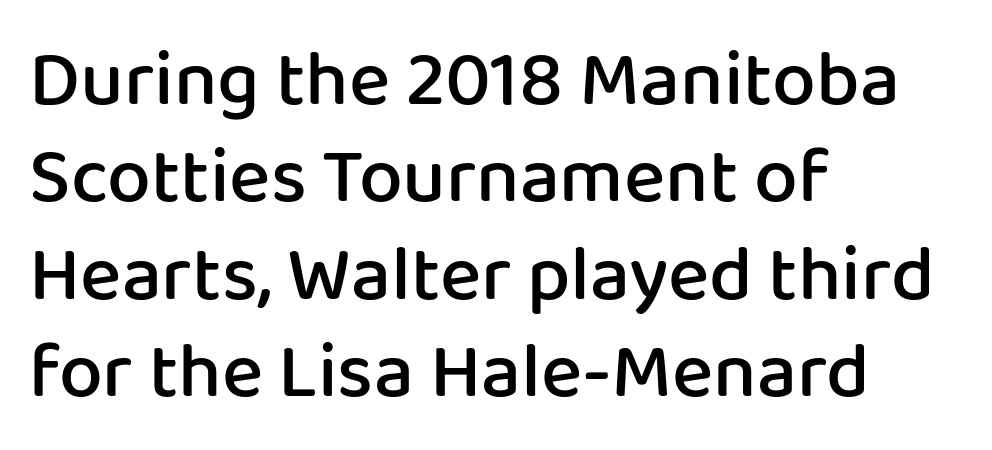
Characters follow at the spacing the type designer built in. Each new line begins a customary step beneath the previous one. Note the varied advance widths — an 'i' is clearly narrower than an 'm'. Caption: multi-line text, flush left, ragged right. Nope, not italic — everything's standing straight.
